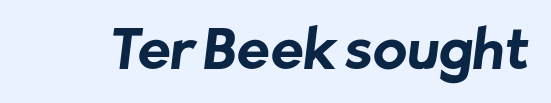
Is the letter spacing exaggerated? No — it looks like the ordinary default. A full-strength bold gives these letters their thick strokes. Classification — sans serif. You could not count columns in this text — the font is proportionally spaced. The strip under each line holds only bare page.
